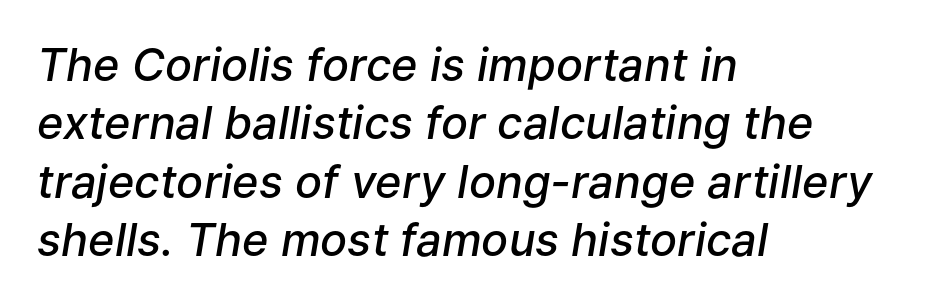
The image shows 45 px semibold type, italic (leaning right); set left-aligned, normal line spacing (1.3x), normal letter spacing, not underlined; low stroke contrast and a medium x-height.
